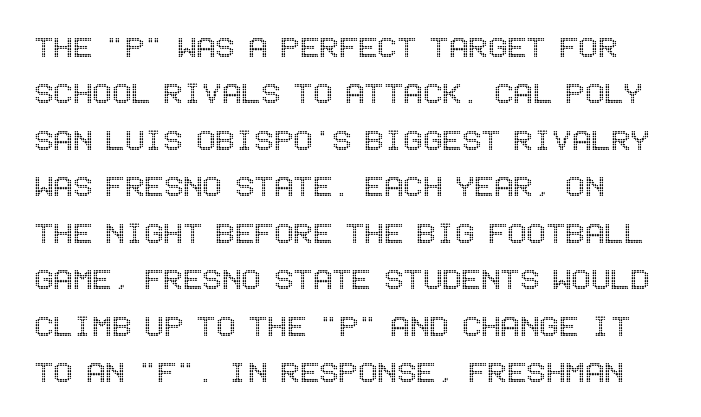
Q: Is the text italic (slanted)? A: No, it is upright.
Q: Is the text underlined? A: No.
Q: Is the spacing between letters normal or unusually wide? A: Normal.
Q: Is the spacing between lines tight, normal or loose? A: Normal.
Q: Width (condensed, normal, or wide)? A: Condensed.
Q: x-height? A: Large.
